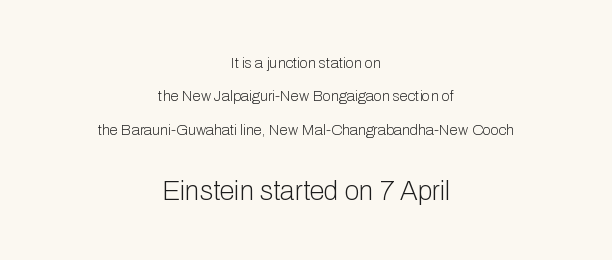
{"italic": "no", "bold": "no", "underline": "no", "align": "center", "line_spacing": "loose", "line_spacing_ratio": 2.23, "letter_spacing": "normal", "letter_spacing_em": 0.0, "larger_block": "second", "size_ratio": 1.8, "glyph_px": 27}
